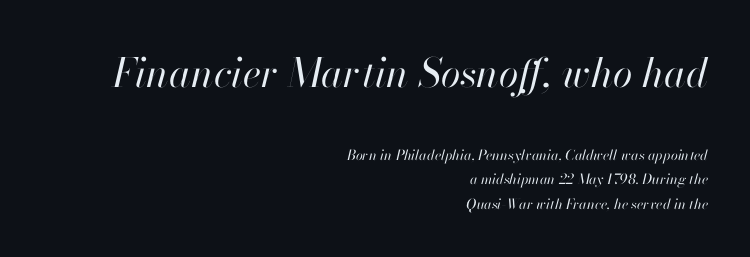
{"italic": "yes", "lean": "right", "slant_degrees": 13, "bold": "no", "weight": "regular", "width": "normal", "stroke_contrast": "high", "x_height": "small", "monospaced": "no", "underline": "no", "align": "right", "line_spacing_ratio": 1.75, "letter_spacing": "normal", "letter_spacing_em": 0.0, "larger_block": "first", "size_ratio": 2.86, "glyph_px": 40}
